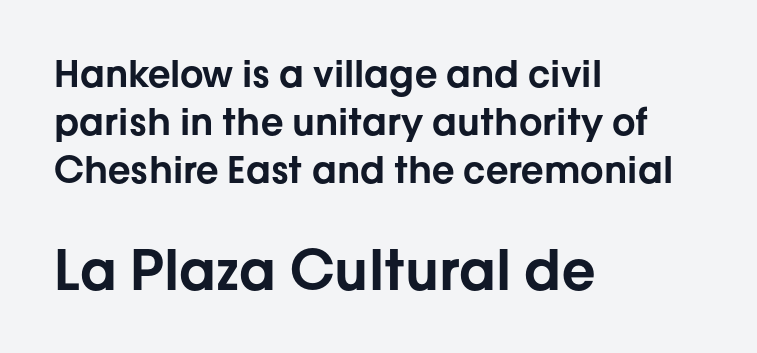
The image shows 55 px sans-serif type, upright; set left-aligned, normal line spacing (1.3x), normal letter spacing, not underlined; the second (bottom) block is 1.49x larger; low stroke contrast and a medium x-height.
